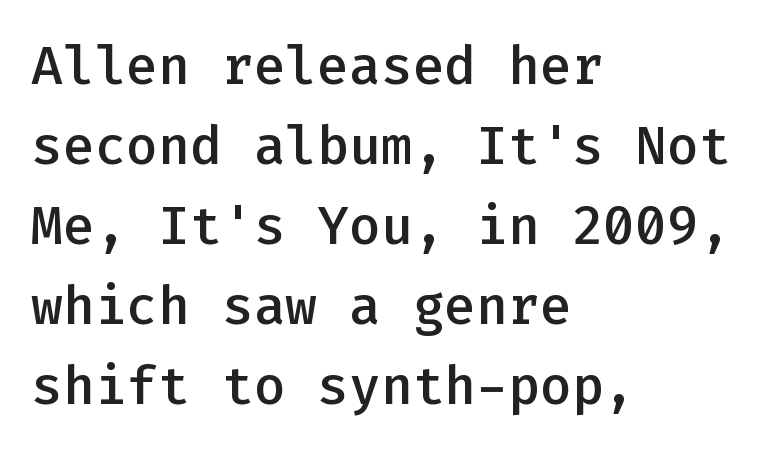
Compared with an ordinary text face, these strokes are moderately heavier — a semibold. This rendering uses left alignment, leaving the right contour irregular. This rendering employs a face without finishing strokes, i.e., a sans-serif. This sample uses plain, unmodified letter spacing. Beneath every word, the page is bare. Italic? Not at all — the glyphs are vertical.
